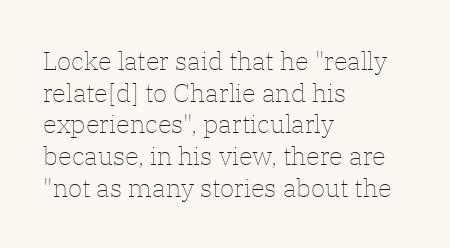
Nope, not italic — everything's standing straight. The font is comparable to plain body text, perhaps lighter. Inter-character spacing is left at the font's built-in metrics. The zone under the glyphs is completely vacant. These lines are set flush left with a ragged right edge.
